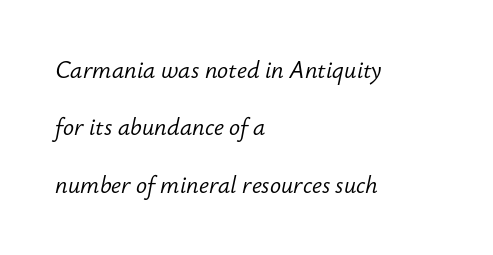
Rows of type keep a wide berth in the vertical direction. The line texture is even and compact thanks to regular tracking. This sample is left-justified, so line endings fall wherever the words run out. Nobody drew a line under any word here.
